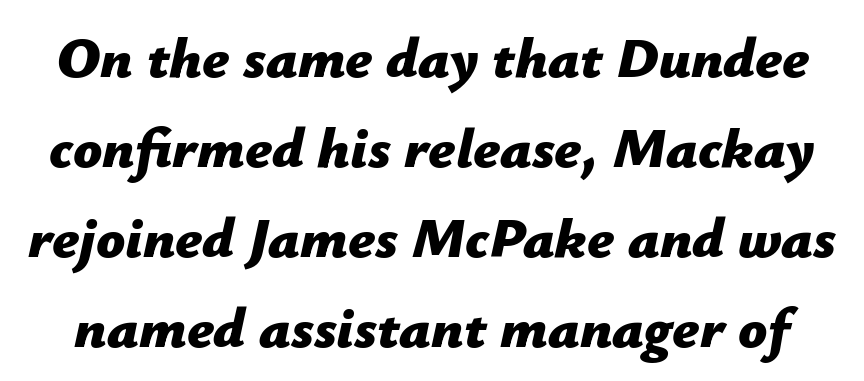
The image shows 57 px bold type, italic (leaning right); set normal line spacing (1.58x), normal letter spacing, not underlined; low stroke contrast and a medium x-height.
